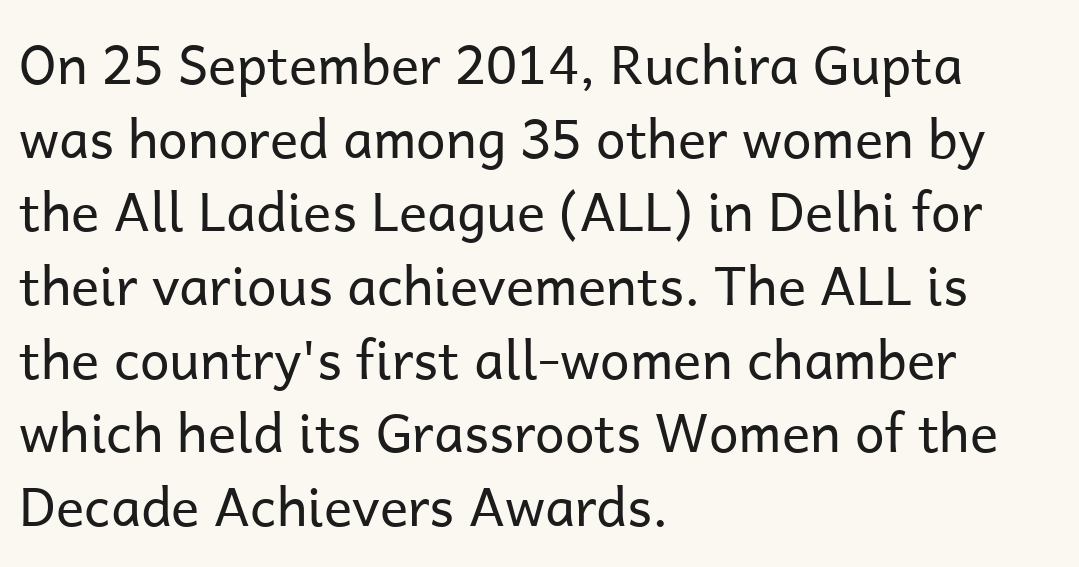
The image shows 53 px regular-weight sans-serif type, upright; set left-aligned, normal line spacing (1.39x), normal letter spacing, not underlined; low stroke contrast and a medium x-height.
